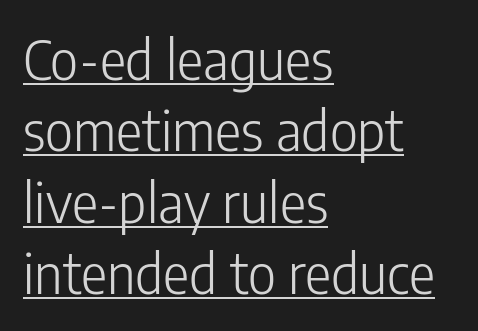
Check the space under the baseline: a stroke is drawn there. These lines are composed in type without serifs. Is the letter spacing exaggerated? No — it looks like the ordinary default. The passage shown is typed in a proportional face where columns would drift.
